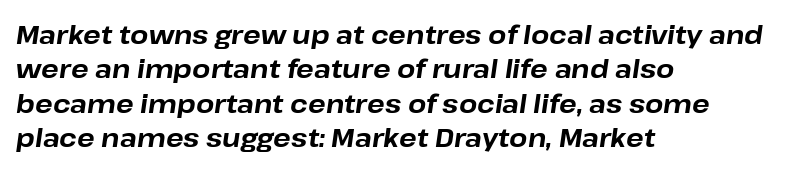
The image shows 26 px bold type, italic (leaning right); set left-aligned, normal line spacing (1.32x), normal letter spacing, not underlined.
